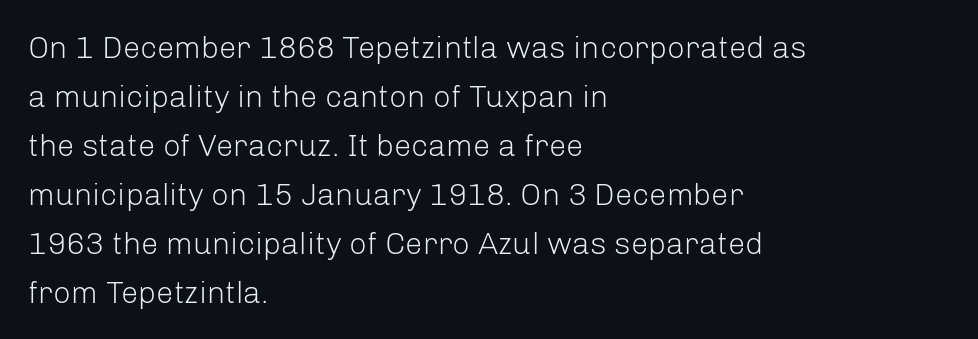
{"serif": "no", "italic": "no", "bold": "no", "weight": "light", "width": "normal", "stroke_contrast": "low", "x_height": "medium", "monospaced": "no", "underline": "no", "align": "left", "line_spacing": "normal", "line_spacing_ratio": 1.58, "letter_spacing": "normal", "letter_spacing_em": 0.0, "glyph_px": 31}
